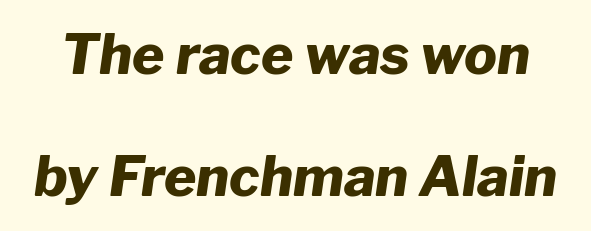
{"italic": "yes", "lean": "right", "slant_degrees": 8, "bold": "yes", "weight": "heavy", "width": "normal", "stroke_contrast": "low", "x_height": "medium", "monospaced": "no", "underline": "no", "line_spacing": "loose", "line_spacing_ratio": 2.22, "letter_spacing": "normal", "letter_spacing_em": 0.0, "glyph_px": 55}
